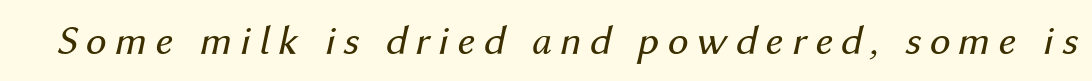
{"italic": "yes", "lean": "right", "slant_degrees": 12, "bold": "no", "weight": "regular", "width": "normal", "stroke_contrast": "medium", "x_height": "medium", "monospaced": "no", "underline": "no", "glyph_px": 42}
